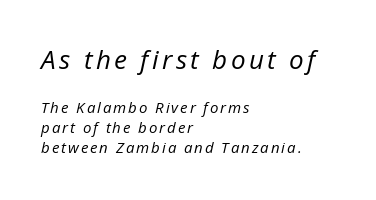
The image shows 26 px text type, italic (leaning right); set left-aligned, normal line spacing (1.33x), not underlined; the first (top) block is 1.73x larger.
